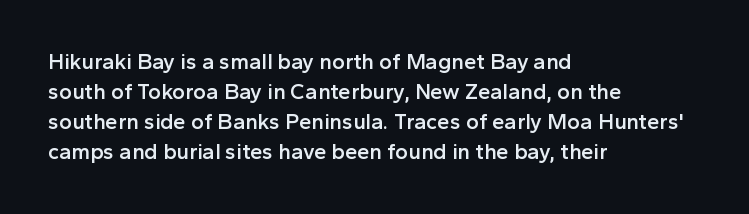
Q: Is the text bold? A: Semi-bold.
Q: Is the text italic (slanted)? A: No, it is upright.
Q: Is the text underlined? A: No.
Q: How is the paragraph aligned? A: Left-aligned.
Q: Is the spacing between letters normal or unusually wide? A: Normal.
Q: Is the spacing between lines tight, normal or loose? A: Normal.
